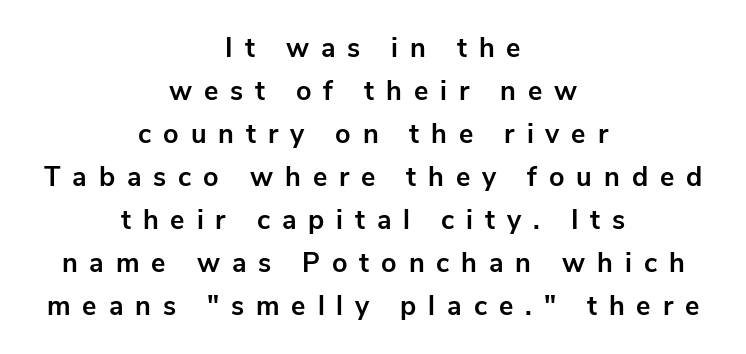
Q: Is the text bold? A: Yes.
Q: Is the text italic (slanted)? A: No, it is upright.
Q: Is the text underlined? A: No.
Q: How is the paragraph aligned? A: Centered.
Q: Is the spacing between letters normal or unusually wide? A: Unusually wide.
Q: Is the spacing between lines tight, normal or loose? A: Normal.
